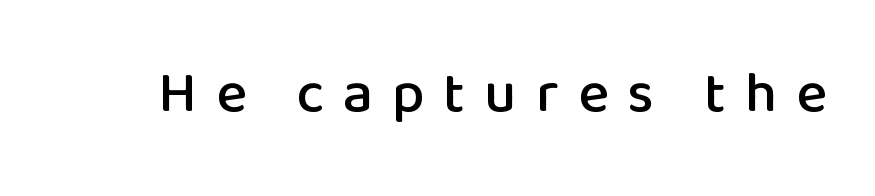
Q: Is the text italic (slanted)? A: No, it is upright.
Q: Is the typeface a serif or a sans-serif typeface? A: Sans-serif.
Q: Is the text underlined? A: No.
Q: Is the spacing between letters normal or unusually wide? A: Unusually wide.
Q: Width (condensed, normal, or wide)? A: Normal.
Q: Stroke contrast? A: Low.
Q: x-height? A: Medium.
Q: Monospaced? A: No.
